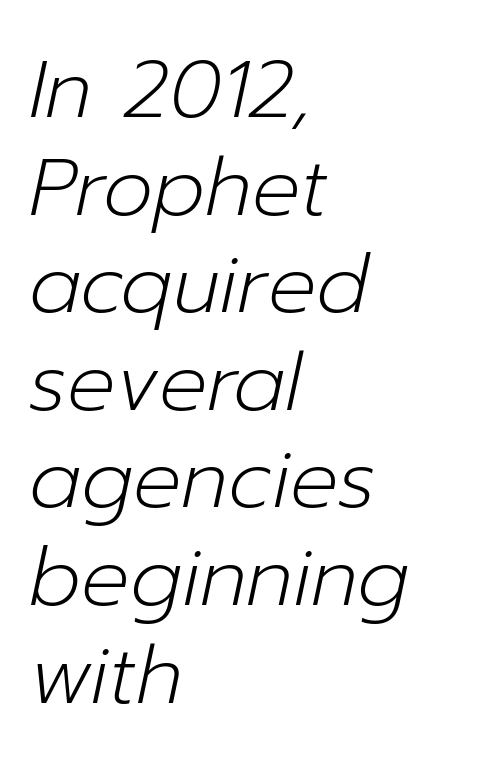
Q: Is the text bold? A: No.
Q: Is the text italic (slanted)? A: Yes, it leans right by about 12 degrees.
Q: Is the text underlined? A: No.
Q: How is the paragraph aligned? A: Left-aligned.
Q: Is the spacing between letters normal or unusually wide? A: Normal.
Q: Width (condensed, normal, or wide)? A: Normal.
Q: Stroke contrast? A: Low.
Q: x-height? A: Medium.
Q: Monospaced? A: No.
